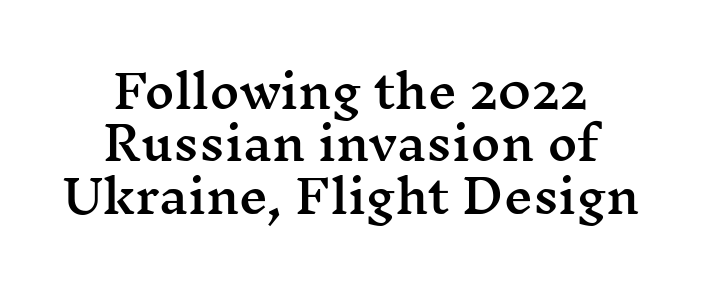
The image shows 46 px wide serif type, upright; set centered, tight line spacing (1.14x), normal letter spacing, not underlined; medium stroke contrast and a medium x-height.
